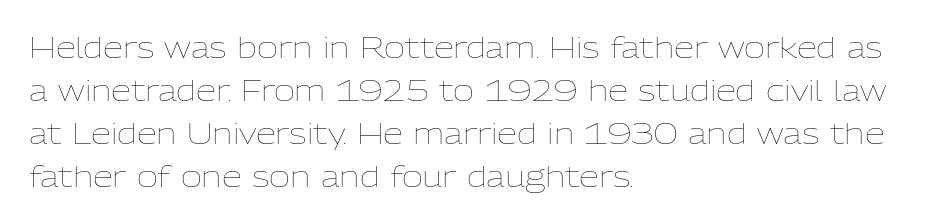
{"italic": "no", "bold": "no", "weight": "thin", "width": "normal", "stroke_contrast": "low", "x_height": "medium", "monospaced": "no", "underline": "no", "align": "left", "line_spacing": "normal", "line_spacing_ratio": 1.48, "letter_spacing": "normal", "letter_spacing_em": 0.0, "glyph_px": 29}
